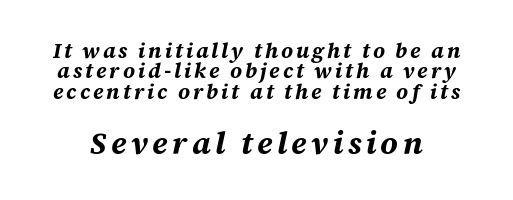
Type size steps up from the first block to the second. This sample uses an oblique cut, with every glyph tilted off the vertical. The passage shown is typed in a proportional face where columns would drift. Type without underlining. If you measured baseline to baseline, you'd find a short distance.
